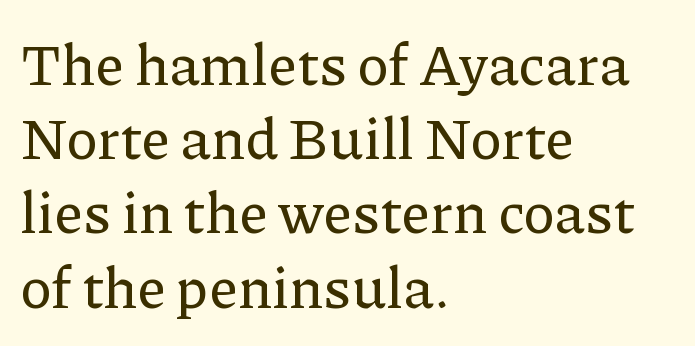
The image shows 58 px serif type, upright; set left-aligned, normal line spacing (1.28x), normal letter spacing, not underlined; low stroke contrast and a medium x-height.
